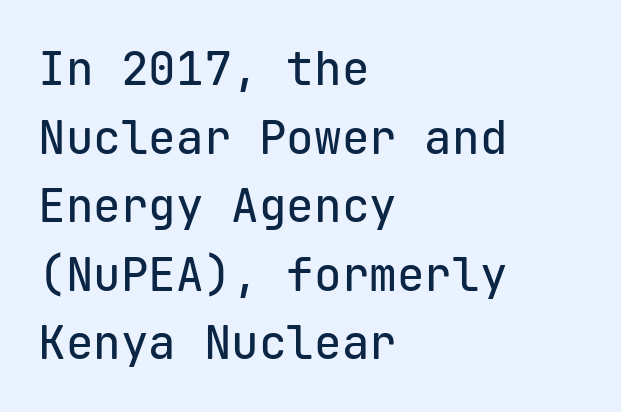
Posture: vertical. Line starts are locked; line ends wander. Monospaced: the letters line up in strict vertical columns. Nothing unusual about the tracking: characters are spaced as the font intends. Look at the bottom of the vertical strokes: they stop flat, with no serifs.
